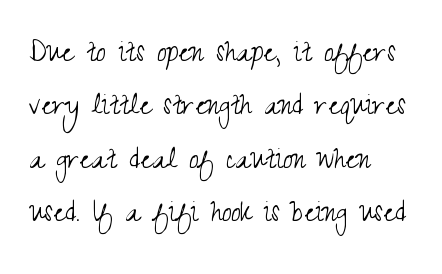
Q: Is the text bold? A: No.
Q: Is the text italic (slanted)? A: No, it is upright.
Q: Is the typeface a serif or a sans-serif typeface? A: Sans-serif.
Q: Is the text underlined? A: No.
Q: How is the paragraph aligned? A: Left-aligned.
Q: Is the spacing between letters normal or unusually wide? A: Normal.
Q: Is the spacing between lines tight, normal or loose? A: Normal.
Q: Width (condensed, normal, or wide)? A: Condensed.
Q: Stroke contrast? A: Medium.
Q: x-height? A: Small.
Q: Monospaced? A: No.
